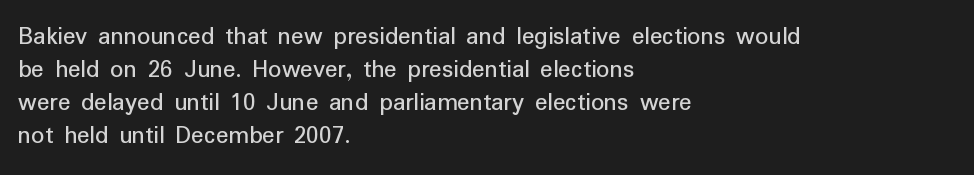
The image shows 26 px text type, upright; set left-aligned, normal line spacing (1.27x), normal letter spacing, not underlined.
